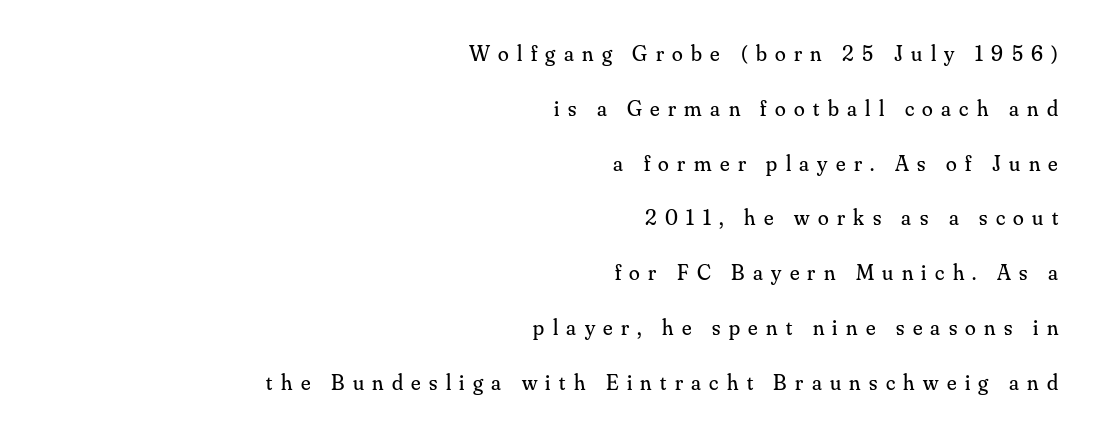
{"italic": "no", "bold": "no", "underline": "no", "align": "right", "line_spacing": "loose", "line_spacing_ratio": 2.49, "letter_spacing": "wide", "letter_spacing_em": 0.38, "glyph_px": 22}
